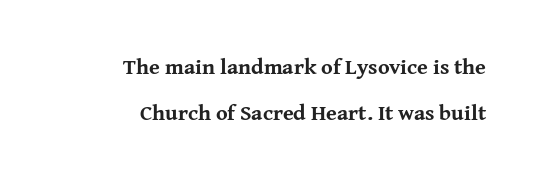
The image shows 22 px bold type, upright; set right-aligned, loose line spacing (2.11x), normal letter spacing, not underlined.
